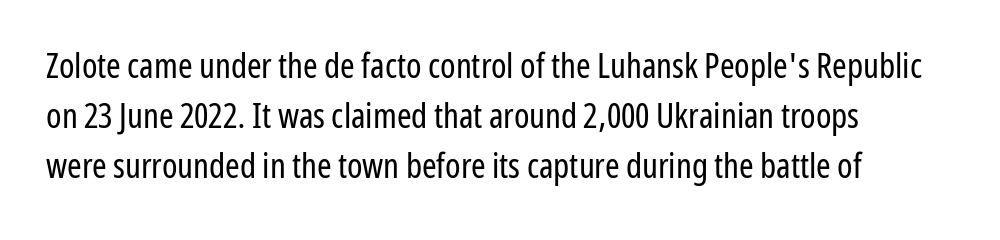
Q: Is the text bold? A: No.
Q: Is the text italic (slanted)? A: No, it is upright.
Q: Is the typeface a serif or a sans-serif typeface? A: Sans-serif.
Q: Is the text underlined? A: No.
Q: How is the paragraph aligned? A: Left-aligned.
Q: Is the spacing between letters normal or unusually wide? A: Normal.
Q: Is the spacing between lines tight, normal or loose? A: Normal.
Q: Width (condensed, normal, or wide)? A: Condensed.
Q: Stroke contrast? A: Low.
Q: x-height? A: Medium.
Q: Monospaced? A: No.
